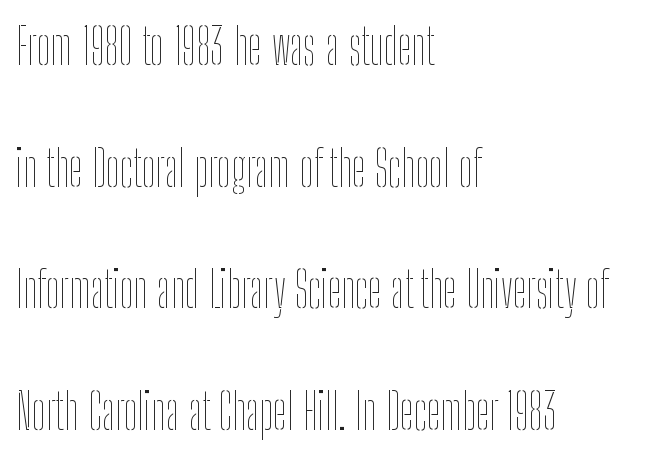
Q: Is the text bold? A: No.
Q: Is the text italic (slanted)? A: No, it is upright.
Q: Is the text underlined? A: No.
Q: How is the paragraph aligned? A: Left-aligned.
Q: Is the spacing between letters normal or unusually wide? A: Normal.
Q: Is the spacing between lines tight, normal or loose? A: Loose.
Q: Width (condensed, normal, or wide)? A: Condensed.
Q: Stroke contrast? A: Low.
Q: x-height? A: Medium.
Q: Monospaced? A: No.
